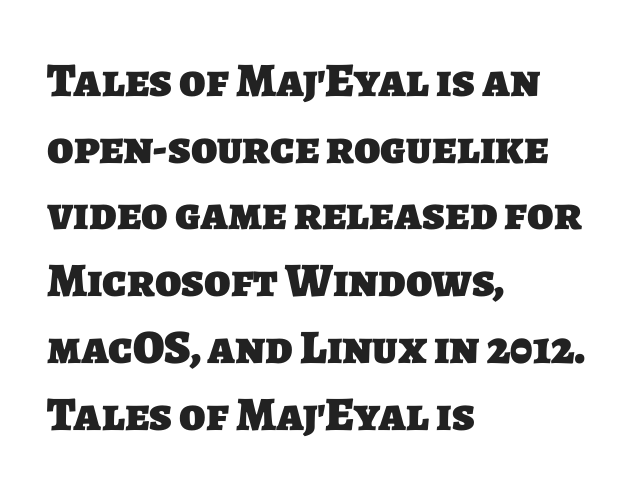
{"serif": "no", "bold": "yes", "weight": "heavy", "width": "normal", "stroke_contrast": "low", "x_height": "large", "monospaced": "no", "underline": "no", "align": "left", "line_spacing": "normal", "line_spacing_ratio": 1.39, "letter_spacing": "normal", "letter_spacing_em": 0.0, "glyph_px": 48}
